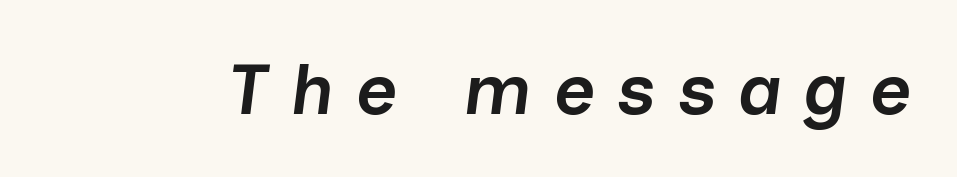
The image shows 72 px semibold type, italic (leaning right); set unusually wide letter spacing (+0.3 em), not underlined; low stroke contrast and a medium x-height.
